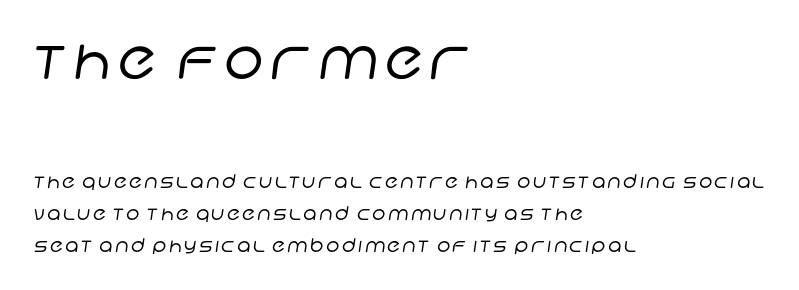
Q: Is the text bold? A: No.
Q: Is the typeface a serif or a sans-serif typeface? A: Sans-serif.
Q: Is the text underlined? A: No.
Q: How is the paragraph aligned? A: Left-aligned.
Q: Is the spacing between lines tight, normal or loose? A: Normal.
Q: Which block of text is set in a larger size, the first (top) or the second (bottom)? A: The first (top) one.
Q: Width (condensed, normal, or wide)? A: Normal.
Q: Stroke contrast? A: Low.
Q: x-height? A: Large.
Q: Monospaced? A: No.
